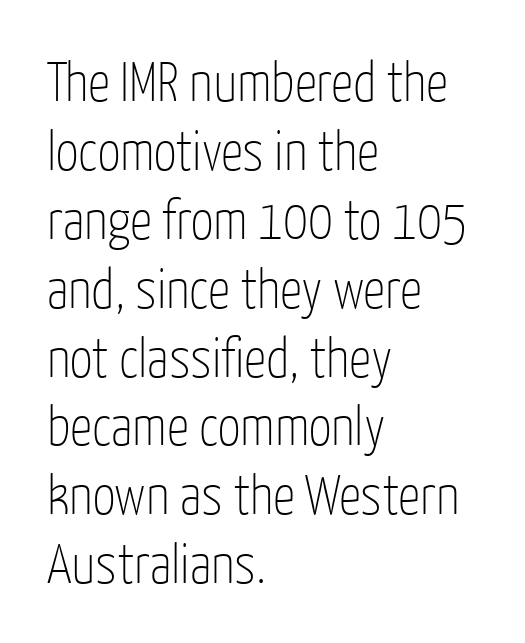
Q: Is the text bold? A: No.
Q: Is the text italic (slanted)? A: No, it is upright.
Q: Is the typeface a serif or a sans-serif typeface? A: Sans-serif.
Q: Is the text underlined? A: No.
Q: How is the paragraph aligned? A: Left-aligned.
Q: Is the spacing between letters normal or unusually wide? A: Normal.
Q: Width (condensed, normal, or wide)? A: Condensed.
Q: Stroke contrast? A: Low.
Q: x-height? A: Medium.
Q: Monospaced? A: No.
